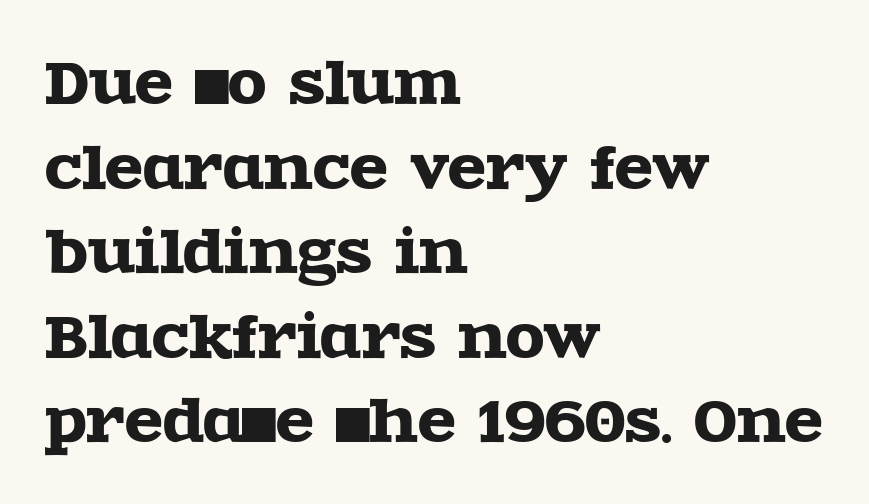
{"serif": "yes", "italic": "no", "width": "wide", "x_height": "large", "monospaced": "no", "underline": "no", "align": "left", "line_spacing": "normal", "line_spacing_ratio": 1.51, "letter_spacing": "normal", "letter_spacing_em": 0.0, "glyph_px": 56}
